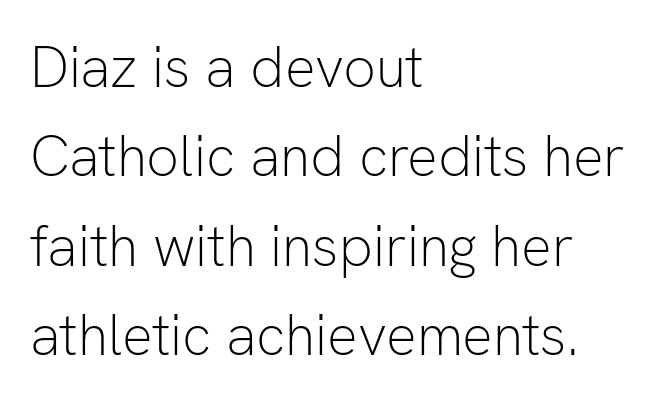
In terms of leading, this rendering sits right in the middle. Posture: straight, roman, zero tilt. Notice how the passage keeps a crisp vertical edge on the left only. The strokes carry an ordinary text weight at most.
